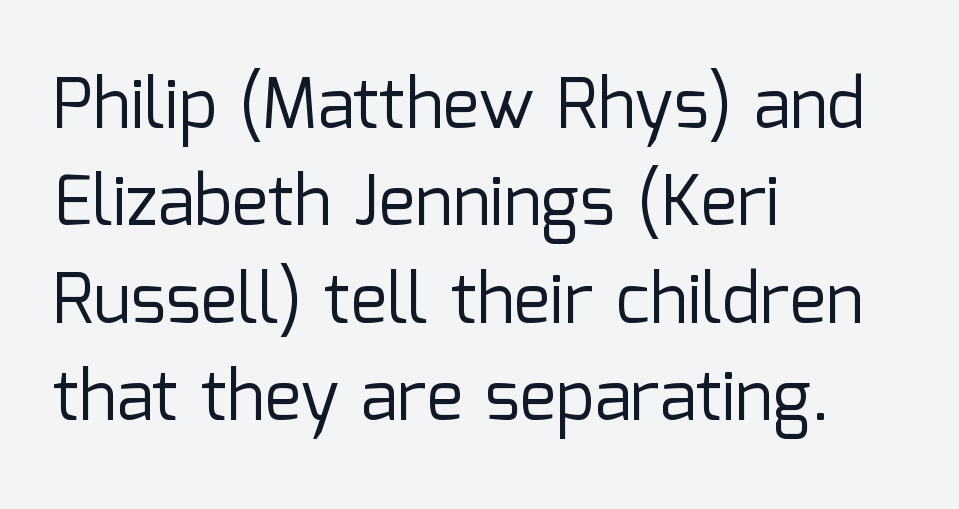
The image shows 69 px regular-weight sans-serif type, upright; set left-aligned, normal line spacing (1.41x), normal letter spacing, not underlined; low stroke contrast and a medium x-height.
